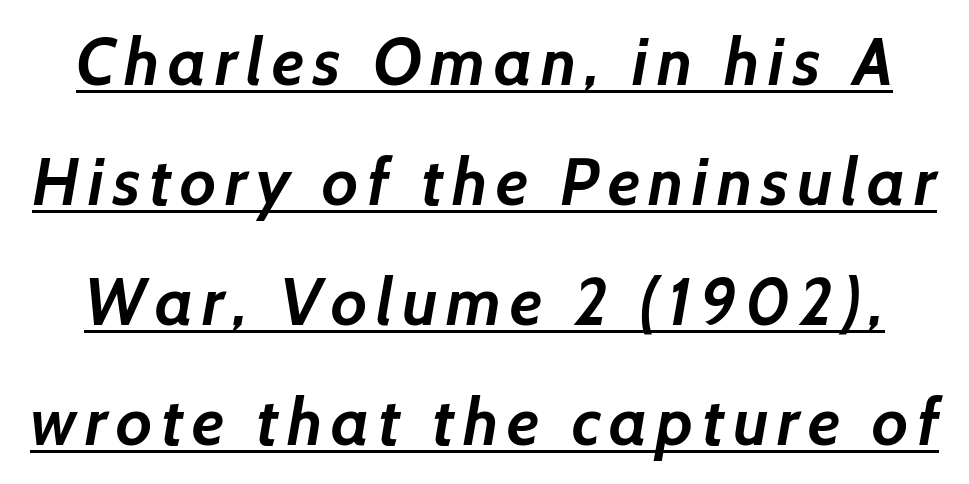
The image shows 66 px semibold sans-serif type; set line spacing 1.82x, underlined; low stroke contrast and a medium x-height.
